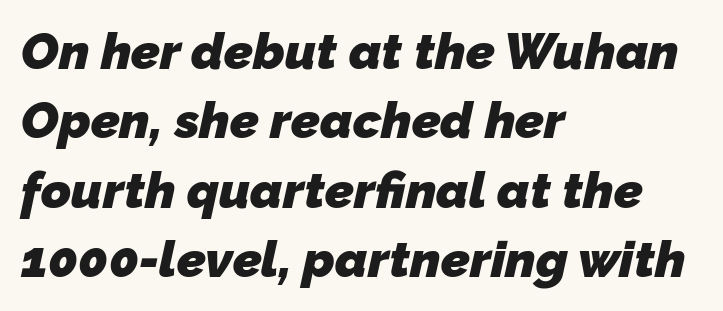
The image shows 51 px heavy sans-serif type; set left-aligned, normal line spacing (1.36x), normal letter spacing, not underlined; low stroke contrast and a medium x-height.
